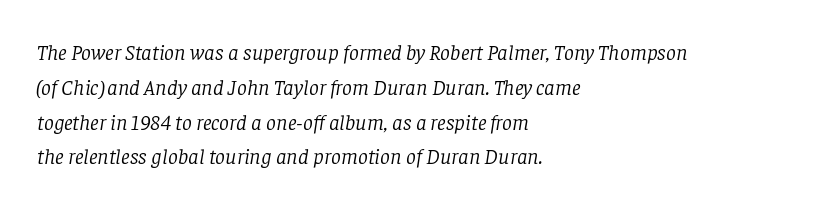
Q: Is the text bold? A: No.
Q: Is the text italic (slanted)? A: Yes, it leans right by about 8 degrees.
Q: Is the text underlined? A: No.
Q: How is the paragraph aligned? A: Left-aligned.
Q: Is the spacing between letters normal or unusually wide? A: Normal.
Q: Is the spacing between lines tight, normal or loose? A: Normal.
